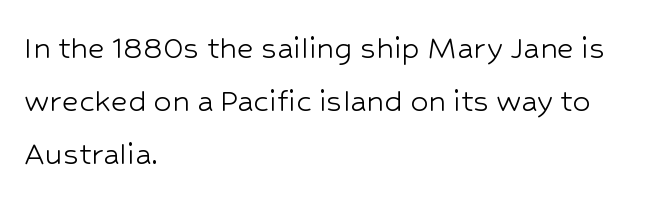
{"serif": "no", "italic": "no", "bold": "no", "weight": "light", "width": "normal", "stroke_contrast": "low", "x_height": "medium", "monospaced": "no", "underline": "no", "align": "left", "line_spacing": "normal", "line_spacing_ratio": 1.47, "letter_spacing": "normal", "letter_spacing_em": 0.0, "glyph_px": 36}
